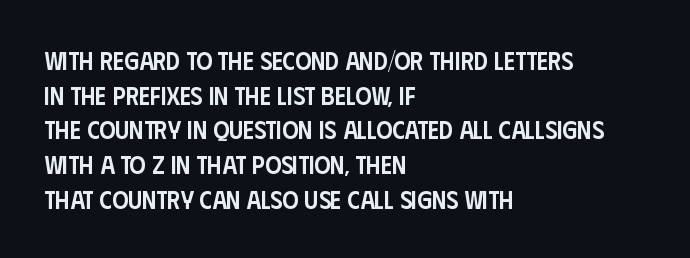
{"italic": "no", "bold": "semi", "underline": "no", "align": "left", "line_spacing": "normal", "line_spacing_ratio": 1.39, "letter_spacing": "normal", "letter_spacing_em": 0.0, "glyph_px": 25}
